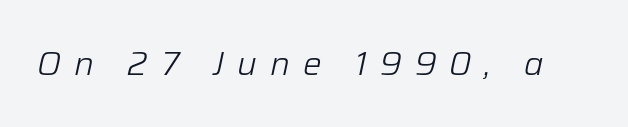
Q: Is the text bold? A: No.
Q: Is the text italic (slanted)? A: Yes, it leans right by about 12 degrees.
Q: Is the text underlined? A: No.
Q: Is the spacing between letters normal or unusually wide? A: Unusually wide.
Q: Width (condensed, normal, or wide)? A: Normal.
Q: Stroke contrast? A: Low.
Q: x-height? A: Medium.
Q: Monospaced? A: No.
